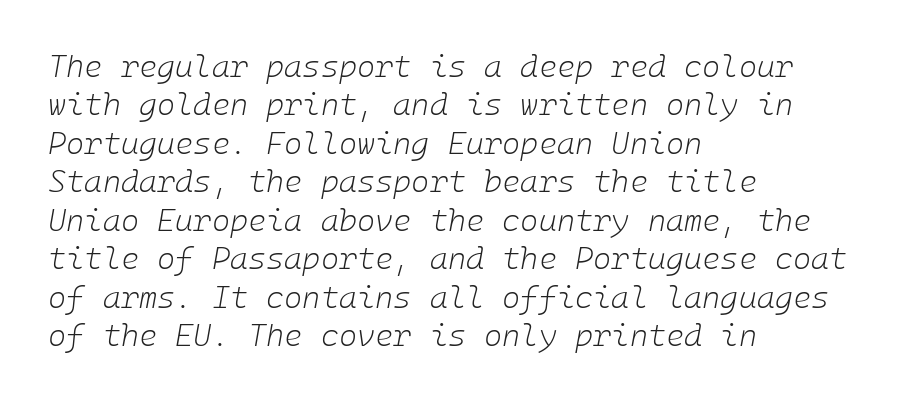
Q: Is the text bold? A: No.
Q: Is the text italic (slanted)? A: Yes, it leans right by about 10 degrees.
Q: Is the text underlined? A: No.
Q: How is the paragraph aligned? A: Left-aligned.
Q: Is the spacing between letters normal or unusually wide? A: Normal.
Q: Width (condensed, normal, or wide)? A: Normal.
Q: Stroke contrast? A: Low.
Q: x-height? A: Medium.
